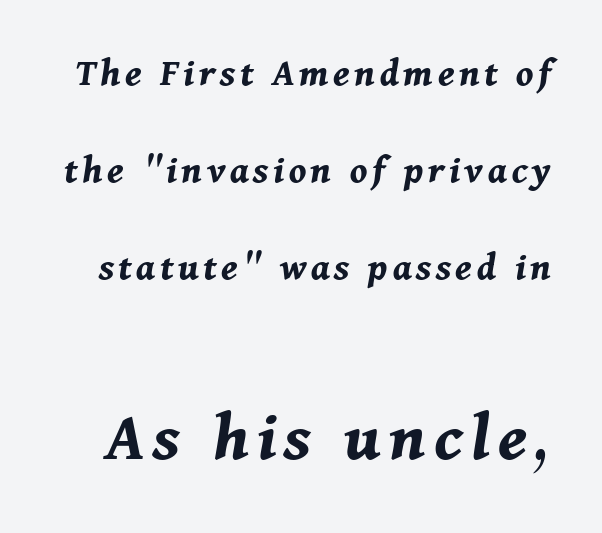
Widely set lines give the paragraph a tall, airy silhouette. Each letter keeps its own natural width here, so spacing adapts to shape. Is the lower block the larger one? Yes — the lower block carries the bigger type. Emphasis by weight is at full strength: bold.
